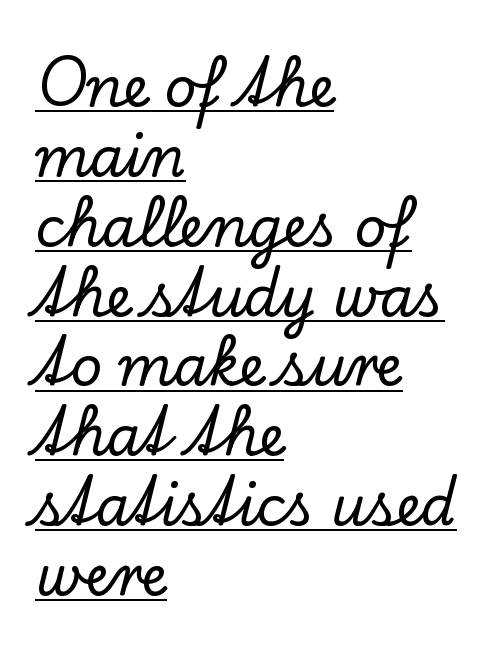
Unlike a clean sans, this face finishes its strokes with serifs. Each letter keeps its own natural width here, so spacing adapts to shape. Caption: standard tracking, unaltered. Teacher's note: observe the even left margin — that is flush-left alignment. Has an underline been added? It has.
